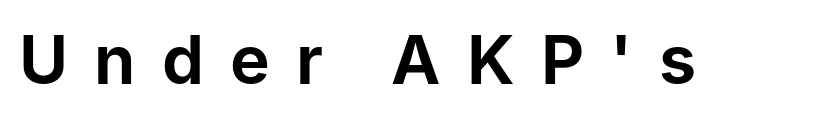
Q: Is the text italic (slanted)? A: No, it is upright.
Q: Is the typeface a serif or a sans-serif typeface? A: Sans-serif.
Q: Is the text underlined? A: No.
Q: Is the spacing between letters normal or unusually wide? A: Unusually wide.
Q: Width (condensed, normal, or wide)? A: Normal.
Q: Stroke contrast? A: Low.
Q: x-height? A: Medium.
Q: Monospaced? A: No.
